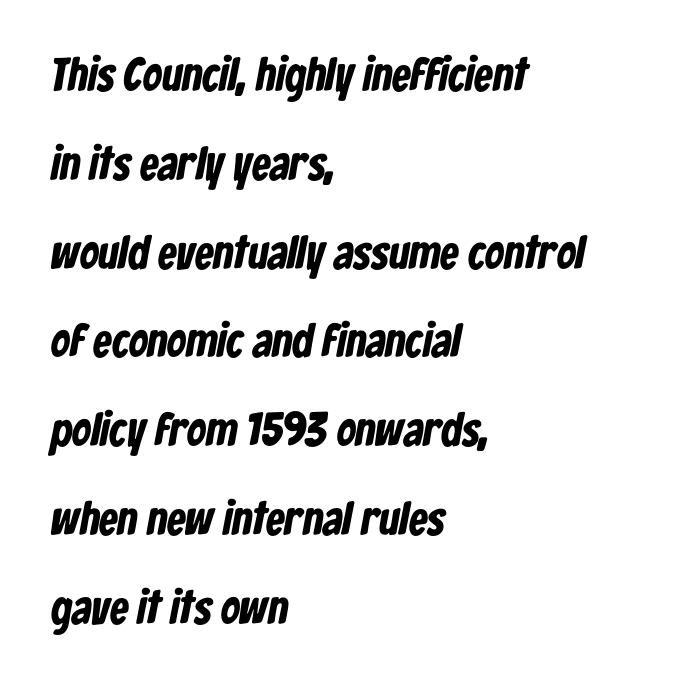
Q: Is the text bold? A: Yes.
Q: Is the typeface a serif or a sans-serif typeface? A: Sans-serif.
Q: Is the text underlined? A: No.
Q: How is the paragraph aligned? A: Left-aligned.
Q: Is the spacing between letters normal or unusually wide? A: Normal.
Q: Width (condensed, normal, or wide)? A: Condensed.
Q: Stroke contrast? A: Low.
Q: x-height? A: Medium.
Q: Monospaced? A: No.
